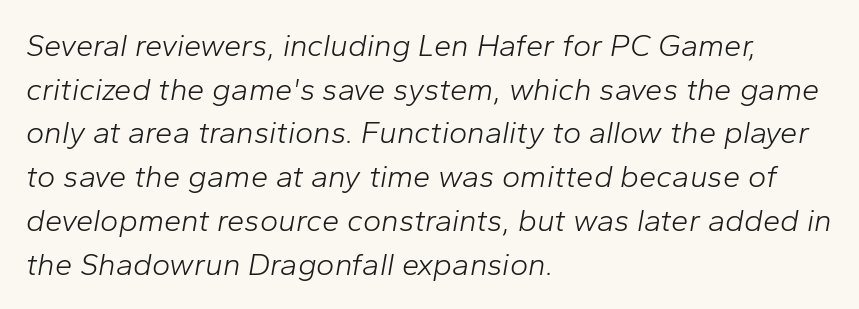
Q: Is the text bold? A: No.
Q: Is the text italic (slanted)? A: Yes, it leans right by about 10 degrees.
Q: Is the text underlined? A: No.
Q: How is the paragraph aligned? A: Left-aligned.
Q: Is the spacing between letters normal or unusually wide? A: Normal.
Q: Is the spacing between lines tight, normal or loose? A: Normal.
Q: Width (condensed, normal, or wide)? A: Normal.
Q: Stroke contrast? A: Low.
Q: x-height? A: Medium.
Q: Monospaced? A: No.
